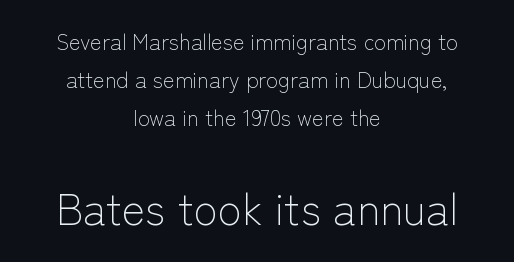
The image shows 44 px light sans-serif type, upright; set centered, line spacing 1.72x, normal letter spacing, not underlined; the second (bottom) block is 2.0x larger; low stroke contrast and a medium x-height.
